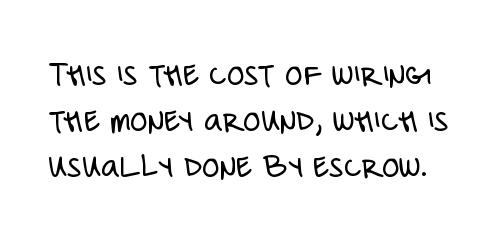
The cut favours lightness, reaching ordinary text weight at its darkest. Characters remain perfectly vertical along every line. Underlining? Definitely not there. What stands out about the letter spacing? Nothing — it is the standard amount.
